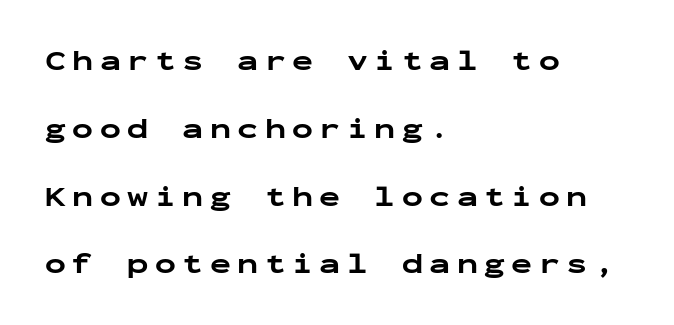
Q: Is the text bold? A: Yes.
Q: Is the text italic (slanted)? A: No, it is upright.
Q: Is the typeface a serif or a sans-serif typeface? A: Sans-serif.
Q: Is the text underlined? A: No.
Q: How is the paragraph aligned? A: Left-aligned.
Q: Is the spacing between letters normal or unusually wide? A: Unusually wide.
Q: Is the spacing between lines tight, normal or loose? A: Loose.
Q: Width (condensed, normal, or wide)? A: Wide.
Q: Stroke contrast? A: Low.
Q: x-height? A: Medium.
Q: Monospaced? A: Yes.
